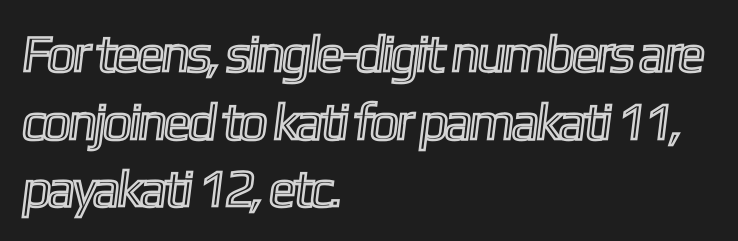
Q: Is the text underlined? A: No.
Q: How is the paragraph aligned? A: Left-aligned.
Q: Is the spacing between letters normal or unusually wide? A: Normal.
Q: Is the spacing between lines tight, normal or loose? A: Normal.
Q: Width (condensed, normal, or wide)? A: Condensed.
Q: x-height? A: Medium.
Q: Monospaced? A: No.
